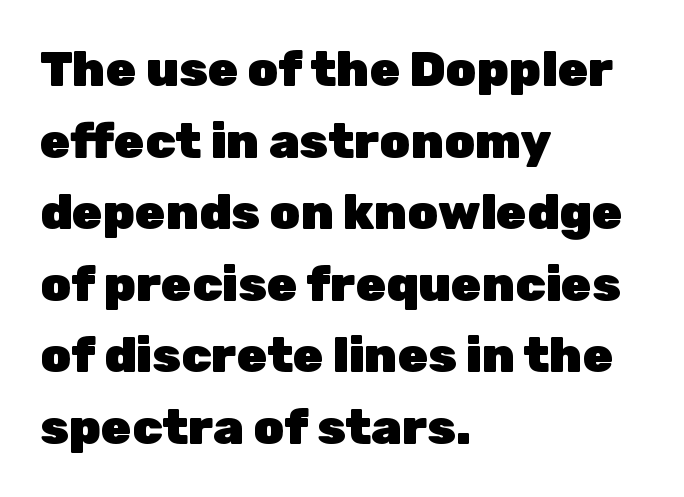
The image shows 49 px heavy sans-serif type, upright; set left-aligned, normal line spacing (1.46x), normal letter spacing, not underlined; low stroke contrast and a medium x-height.
